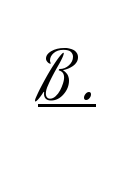
Look at the bottom of the vertical strokes: they stop flat, with no serifs. This sample has the flowing, uneven cadence of proportional lettering. Between one letter and the next there's a generous, obvious gap. A light-to-regular cut is what we see here.
